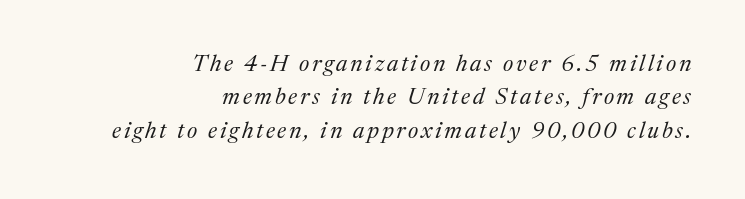
Honestly, the row spacing looks completely unremarkable. Check under the words: just untouched page. Weight class: somewhere from thin through regular. The axis of the letterforms is tilted away from vertical. Line ends are locked; line starts wander.
